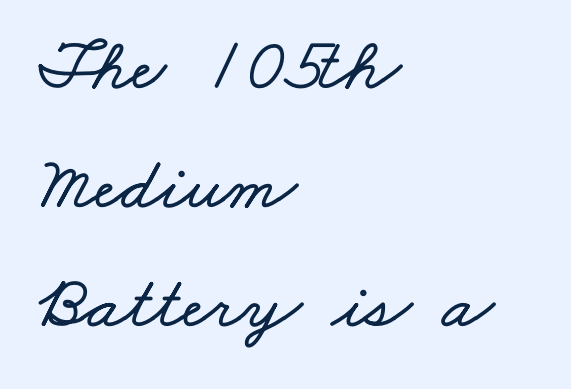
The image shows 75 px wide type; set left-aligned, normal line spacing (1.59x), normal letter spacing, not underlined; low stroke contrast and a small x-height.
